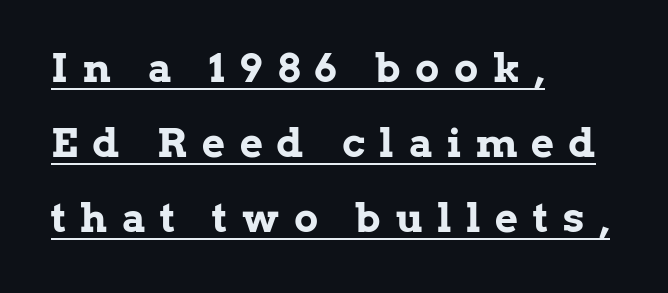
This sample has the flowing, uneven cadence of proportional lettering. A rule runs beneath these lines of type. It's the straight-up-and-down kind of type. These lines are composed in type with serifs.
